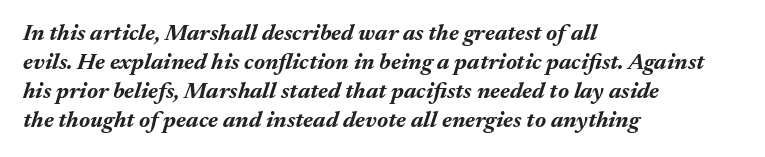
Q: Is the text bold? A: Yes.
Q: Is the text italic (slanted)? A: Yes, it leans right by about 17 degrees.
Q: Is the text underlined? A: No.
Q: How is the paragraph aligned? A: Left-aligned.
Q: Is the spacing between letters normal or unusually wide? A: Normal.
Q: Is the spacing between lines tight, normal or loose? A: Normal.
